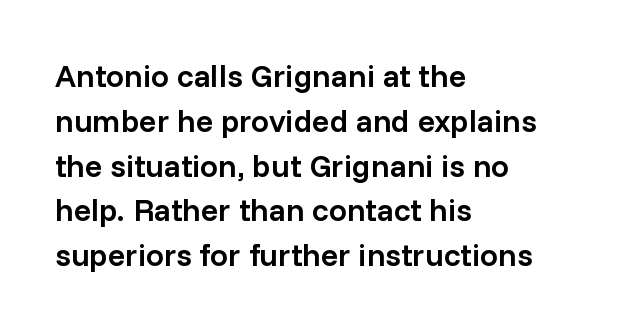
Q: Is the text bold? A: Semi-bold.
Q: Is the text italic (slanted)? A: No, it is upright.
Q: Is the typeface a serif or a sans-serif typeface? A: Sans-serif.
Q: Is the text underlined? A: No.
Q: How is the paragraph aligned? A: Left-aligned.
Q: Is the spacing between letters normal or unusually wide? A: Normal.
Q: Is the spacing between lines tight, normal or loose? A: Normal.
Q: Width (condensed, normal, or wide)? A: Normal.
Q: Stroke contrast? A: Low.
Q: x-height? A: Medium.
Q: Monospaced? A: No.
